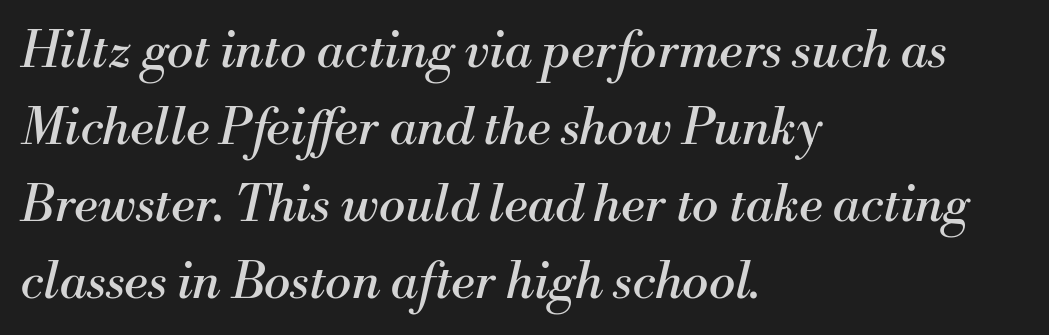
Look at the tracking — it's just the regular setting, nothing added. Classification — serif. Do the characters align in a grid? No, the font is proportional. This rendering features lettering with no underline. Layout note: lines flush left.
